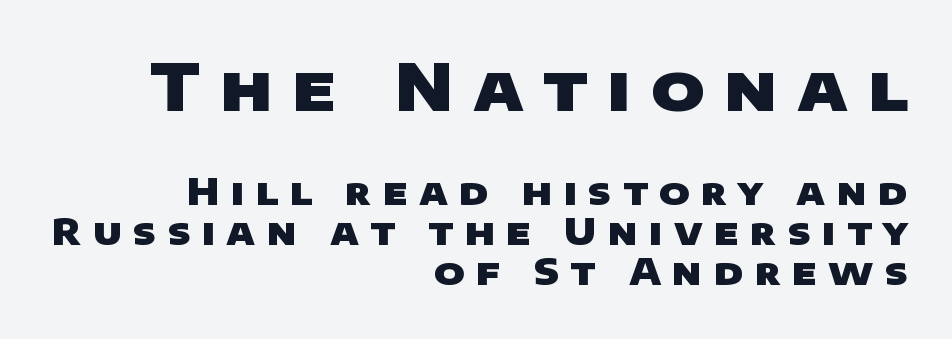
{"serif": "no", "bold": "yes", "weight": "heavy", "width": "wide", "stroke_contrast": "low", "x_height": "large", "monospaced": "no", "underline": "no", "align": "right", "line_spacing": "tight", "line_spacing_ratio": 1.08, "letter_spacing": "wide", "letter_spacing_em": 0.3, "larger_block": "first", "size_ratio": 1.76, "glyph_px": 65}
